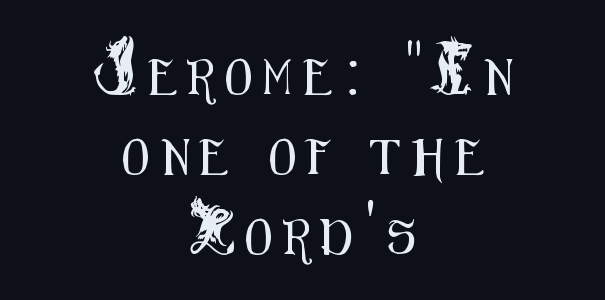
Q: Is the text italic (slanted)? A: No, it is upright.
Q: Is the typeface a serif or a sans-serif typeface? A: Sans-serif.
Q: Is the text underlined? A: No.
Q: How is the paragraph aligned? A: Centered.
Q: Is the spacing between letters normal or unusually wide? A: Unusually wide.
Q: Is the spacing between lines tight, normal or loose? A: Loose.
Q: Width (condensed, normal, or wide)? A: Condensed.
Q: Stroke contrast? A: Medium.
Q: x-height? A: Small.
Q: Monospaced? A: No.
